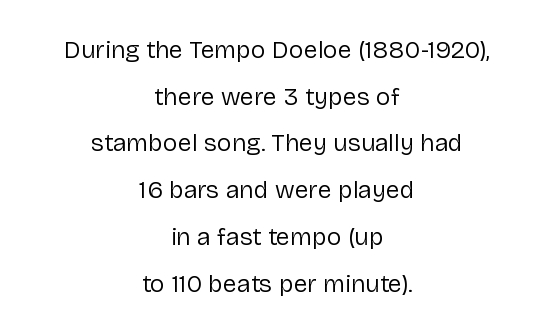
Q: Is the text bold? A: No.
Q: Is the text italic (slanted)? A: No, it is upright.
Q: Is the text underlined? A: No.
Q: How is the paragraph aligned? A: Centered.
Q: Is the spacing between letters normal or unusually wide? A: Normal.
